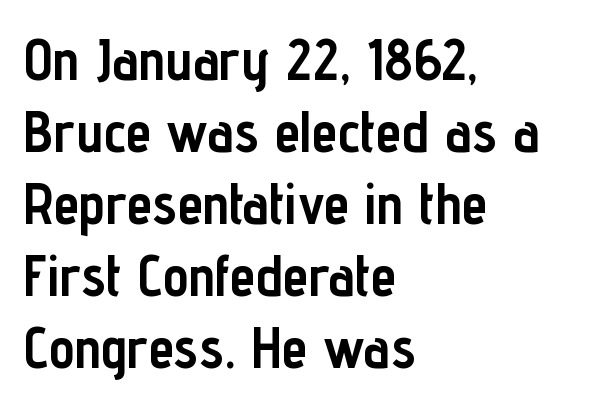
Q: Is the text bold? A: Yes.
Q: Is the text italic (slanted)? A: No, it is upright.
Q: Is the typeface a serif or a sans-serif typeface? A: Sans-serif.
Q: Is the text underlined? A: No.
Q: How is the paragraph aligned? A: Left-aligned.
Q: Is the spacing between letters normal or unusually wide? A: Normal.
Q: Width (condensed, normal, or wide)? A: Condensed.
Q: Stroke contrast? A: Low.
Q: x-height? A: Medium.
Q: Monospaced? A: No.
